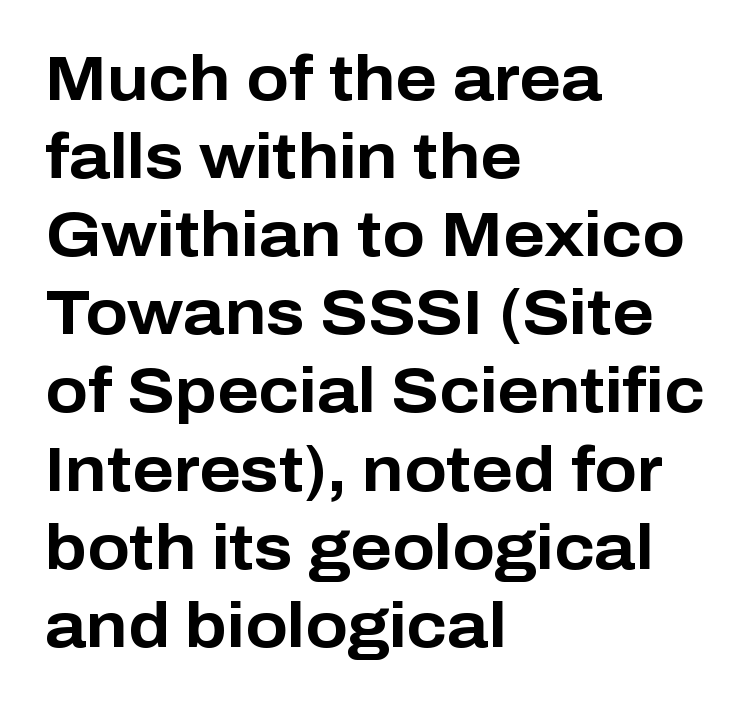
The image shows 62 px bold sans-serif type, upright; set left-aligned, normal line spacing (1.26x), normal letter spacing, not underlined; low stroke contrast and a medium x-height.
